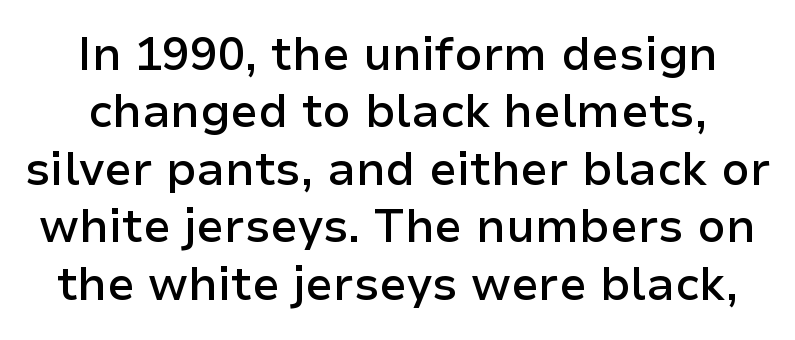
The image shows 46 px semibold sans-serif type, upright; set normal line spacing (1.25x), normal letter spacing, not underlined; low stroke contrast and a medium x-height.
